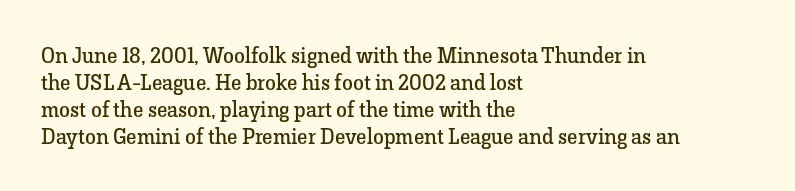
{"italic": "no", "bold": "no", "underline": "no", "align": "left", "line_spacing_ratio": 1.23, "letter_spacing": "normal", "letter_spacing_em": 0.0, "glyph_px": 22}
